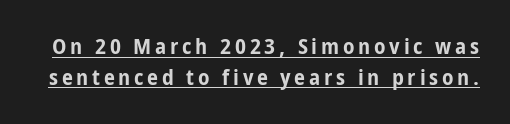
The image shows 22 px bold type, upright; set normal line spacing (1.4x), underlined.
